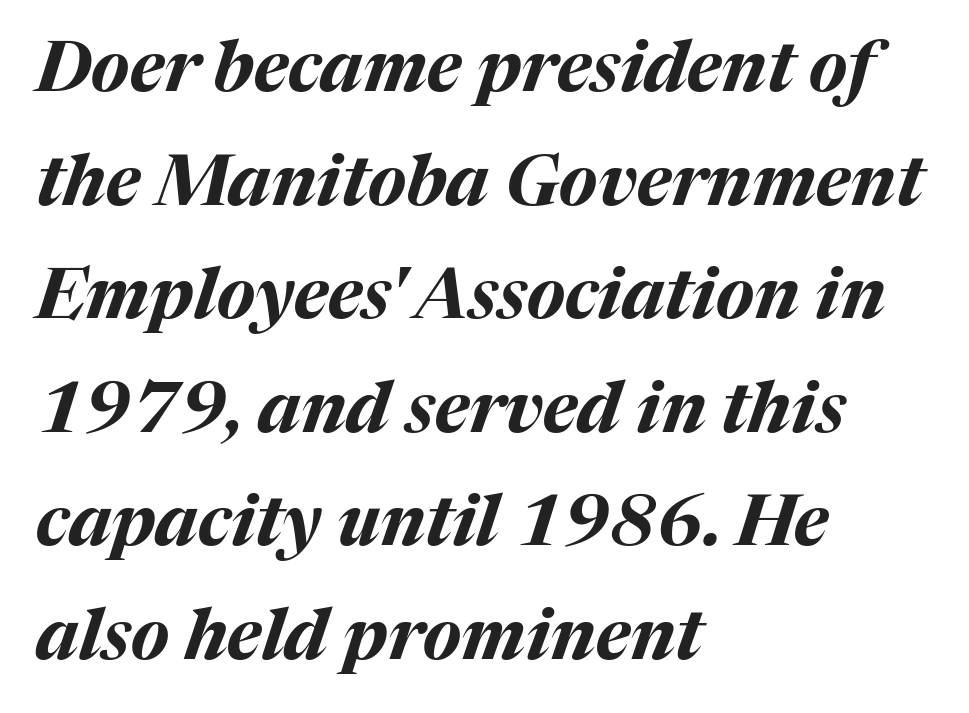
Q: Is the text bold? A: Yes.
Q: Is the text italic (slanted)? A: Yes, it leans right by about 17 degrees.
Q: Is the text underlined? A: No.
Q: How is the paragraph aligned? A: Left-aligned.
Q: Is the spacing between letters normal or unusually wide? A: Normal.
Q: Is the spacing between lines tight, normal or loose? A: Normal.
Q: Width (condensed, normal, or wide)? A: Normal.
Q: Stroke contrast? A: Medium.
Q: x-height? A: Medium.
Q: Monospaced? A: No.
